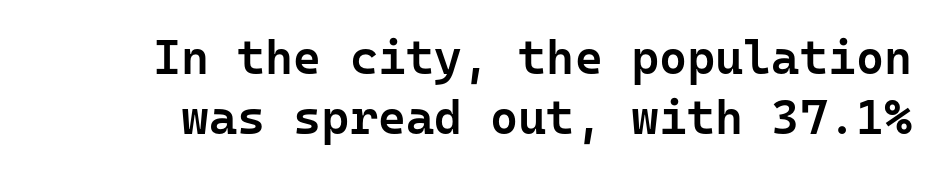
In terms of weight, the rendering is demibold, just under bold. This rendering employs a face without finishing strokes, i.e., a sans-serif. Posture: vertical. Clear beneath every line of the passage. The passage shown is typed in a monospace face where columns stay perfectly aligned.
